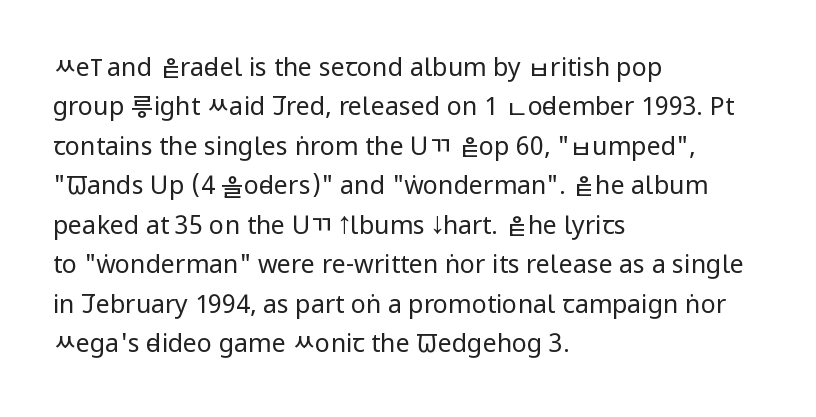
{"italic": "no", "bold": "no", "underline": "no", "align": "left", "line_spacing": "normal", "line_spacing_ratio": 1.58, "letter_spacing": "normal", "letter_spacing_em": 0.0, "glyph_px": 25}
